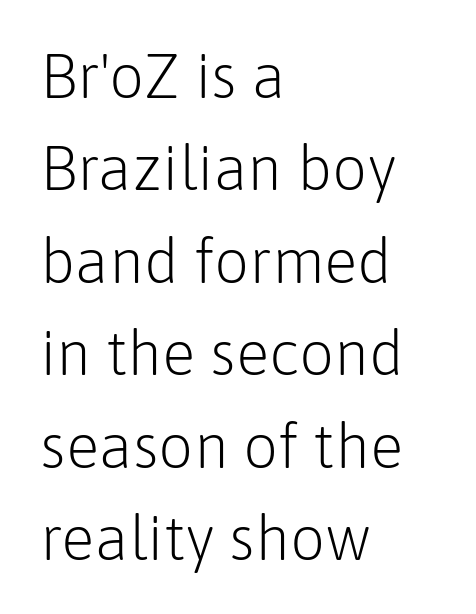
The image shows 62 px light sans-serif type, upright; set left-aligned, normal line spacing (1.49x), normal letter spacing, not underlined; low stroke contrast and a medium x-height.
